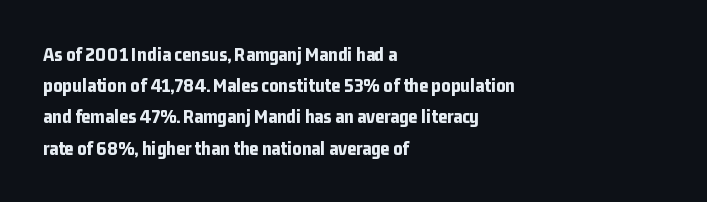
The image shows 20 px bold type, upright; set left-aligned, normal line spacing (1.56x), normal letter spacing, not underlined.
